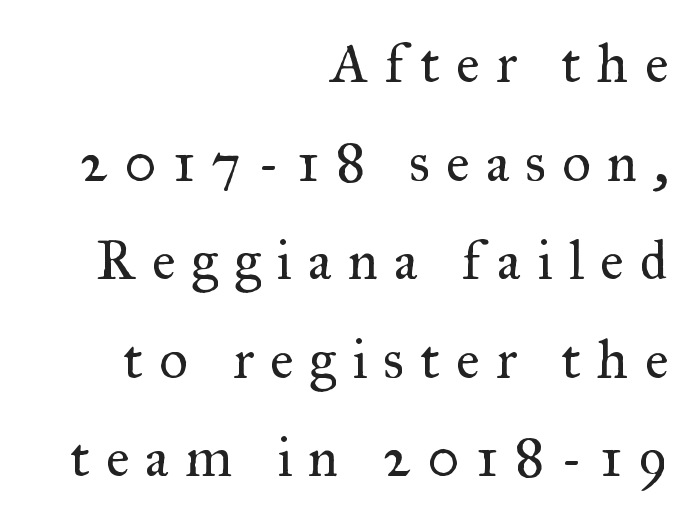
Q: Is the text bold? A: No.
Q: Is the text italic (slanted)? A: No, it is upright.
Q: Is the typeface a serif or a sans-serif typeface? A: Serif.
Q: Is the text underlined? A: No.
Q: How is the paragraph aligned? A: Right-aligned.
Q: Is the spacing between letters normal or unusually wide? A: Unusually wide.
Q: Width (condensed, normal, or wide)? A: Normal.
Q: Stroke contrast? A: Medium.
Q: x-height? A: Small.
Q: Monospaced? A: No.
